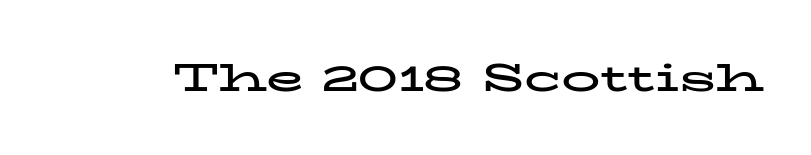
The image shows 39 px bold, wide serif type, upright; set normal letter spacing, not underlined; low stroke contrast and a medium x-height.
